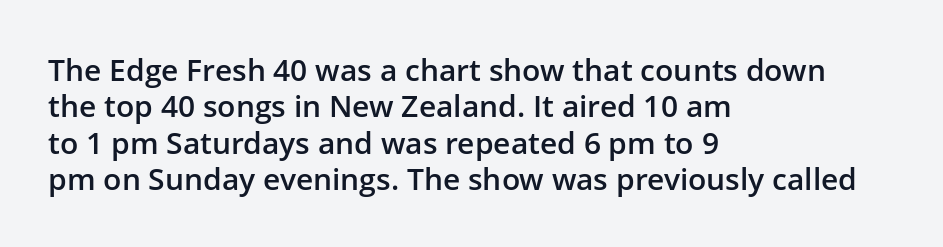
The image shows 30 px semibold sans-serif type, upright; set left-aligned, line spacing 1.21x, normal letter spacing, not underlined; low stroke contrast and a medium x-height.
